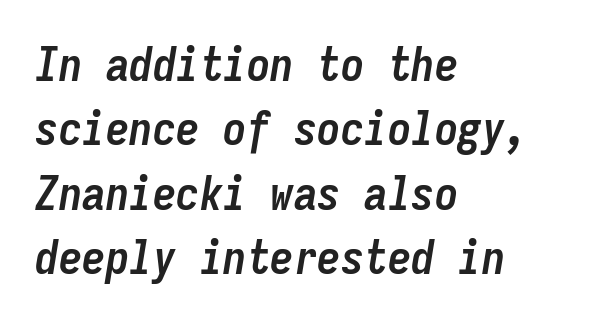
Q: Is the text bold? A: Yes.
Q: Is the text italic (slanted)? A: Yes, it leans right by about 9 degrees.
Q: Is the text underlined? A: No.
Q: How is the paragraph aligned? A: Left-aligned.
Q: Is the spacing between letters normal or unusually wide? A: Normal.
Q: Is the spacing between lines tight, normal or loose? A: Normal.
Q: Width (condensed, normal, or wide)? A: Condensed.
Q: Stroke contrast? A: Low.
Q: x-height? A: Medium.
Q: Monospaced? A: Yes.
